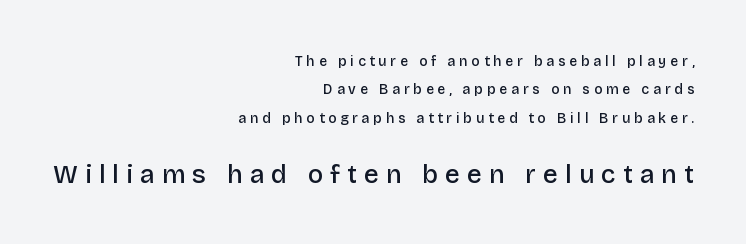
Q: Is the text bold? A: Semi-bold.
Q: Is the text italic (slanted)? A: No, it is upright.
Q: Is the text underlined? A: No.
Q: How is the paragraph aligned? A: Right-aligned.
Q: Is the spacing between letters normal or unusually wide? A: Unusually wide.
Q: Is the spacing between lines tight, normal or loose? A: Loose.
Q: Which block of text is set in a larger size, the first (top) or the second (bottom)? A: The second (bottom) one.
